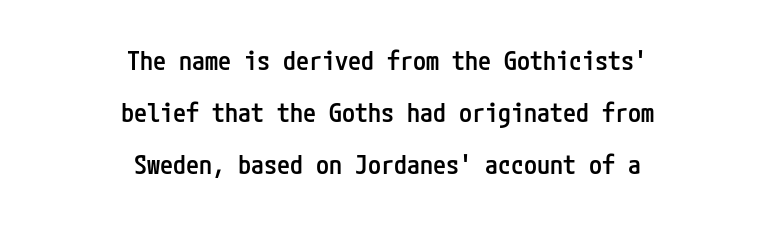
{"italic": "no", "bold": "semi", "underline": "no", "align": "center", "line_spacing": "loose", "line_spacing_ratio": 2.0, "letter_spacing": "normal", "letter_spacing_em": 0.0, "glyph_px": 26}
